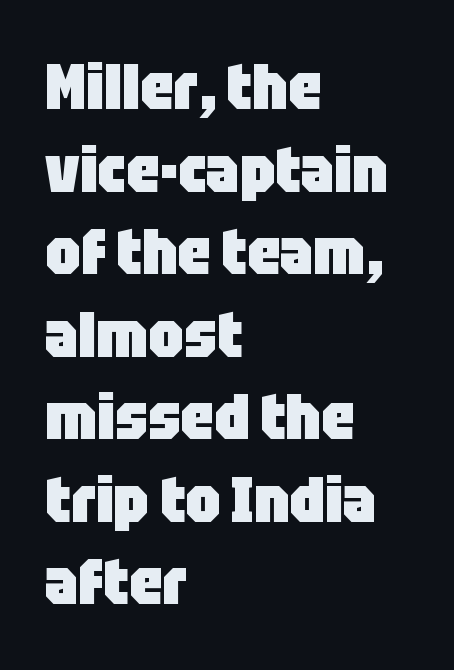
This sample uses an upright cut, with every glyph sitting square on the baseline. In terms of weight, the rendering is a true, heavy bold. Descenders are the only things crossing below the line. In CSS terms this would be text-align: left. Unlike a traditional serif, this face leaves its strokes unadorned. The letterforms sit shoulder to shoulder at normal distance.
